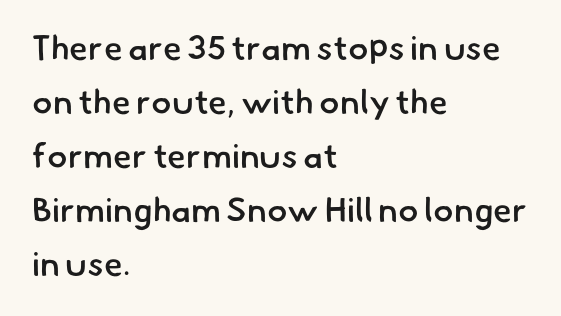
{"serif": "no", "bold": "semi", "weight": "semibold", "width": "normal", "stroke_contrast": "low", "x_height": "small", "monospaced": "no", "underline": "no", "align": "left", "line_spacing": "normal", "line_spacing_ratio": 1.59, "letter_spacing": "normal", "letter_spacing_em": 0.0, "glyph_px": 34}
